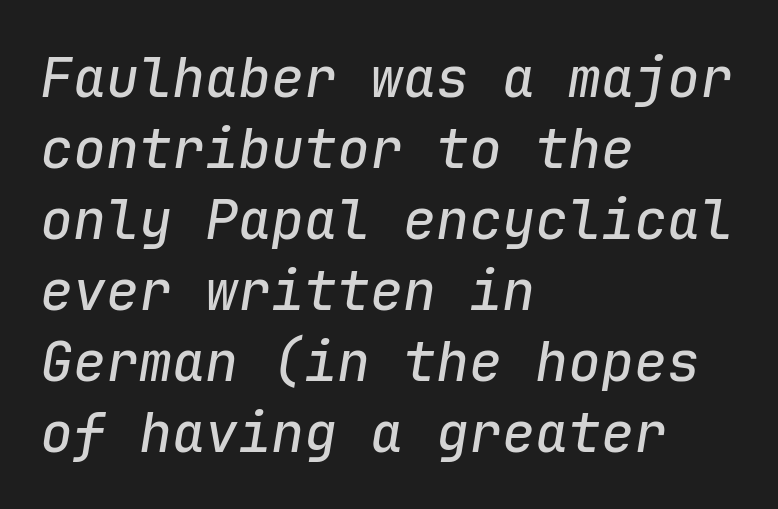
{"italic": "yes", "lean": "right", "slant_degrees": 9, "width": "normal", "stroke_contrast": "low", "x_height": "medium", "monospaced": "yes", "underline": "no", "align": "left", "line_spacing": "normal", "line_spacing_ratio": 1.29, "letter_spacing": "normal", "letter_spacing_em": 0.0, "glyph_px": 55}
